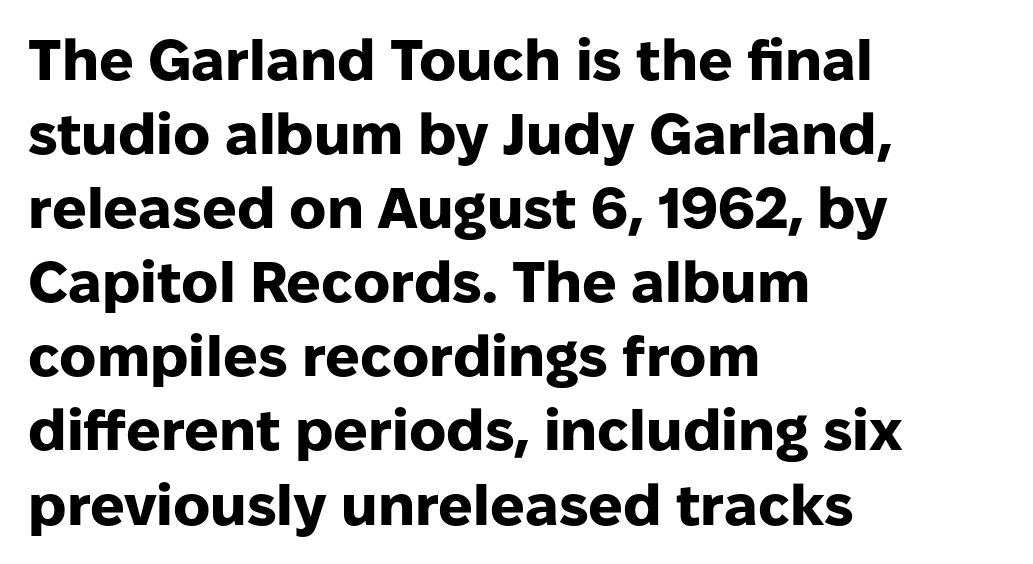
The image shows 57 px heavy sans-serif type, upright; set left-aligned, normal line spacing (1.3x), normal letter spacing, not underlined; low stroke contrast and a medium x-height.
